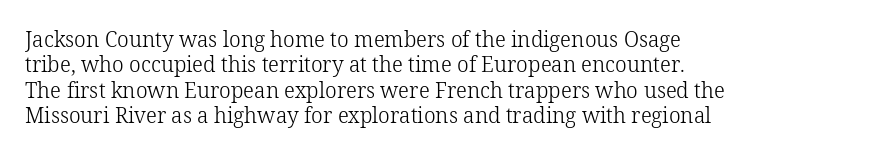
The image shows 21 px text type, upright; set left-aligned, line spacing 1.21x, normal letter spacing, not underlined.
